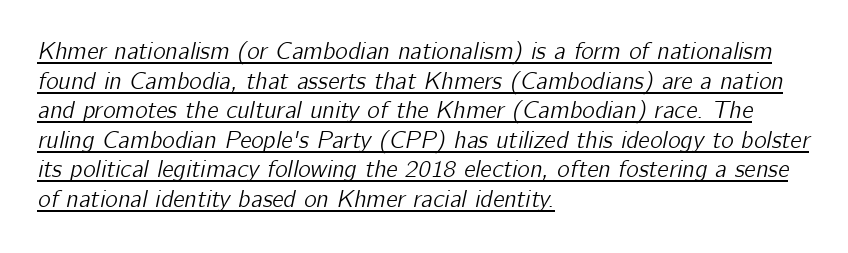
Tracking here is standard; glyphs follow each other at the usual distance. Underline: present. In CSS terms this would be text-align: left. You can tell it's italic because the verticals aren't actually vertical.
